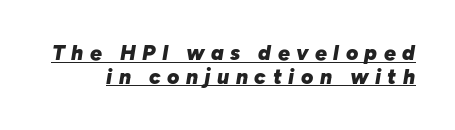
{"italic": "yes", "lean": "right", "slant_degrees": 10, "bold": "yes", "underline": "yes", "line_spacing": "tight", "line_spacing_ratio": 1.13, "letter_spacing": "wide", "letter_spacing_em": 0.31, "glyph_px": 21}
